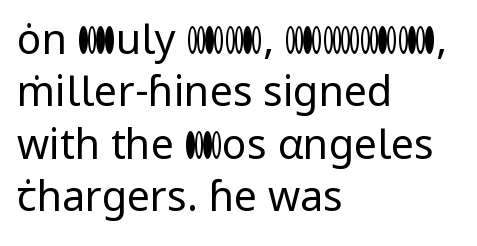
The image shows 41 px regular-weight sans-serif type, upright; set left-aligned, normal line spacing (1.28x), normal letter spacing, not underlined; low stroke contrast and a medium x-height.
